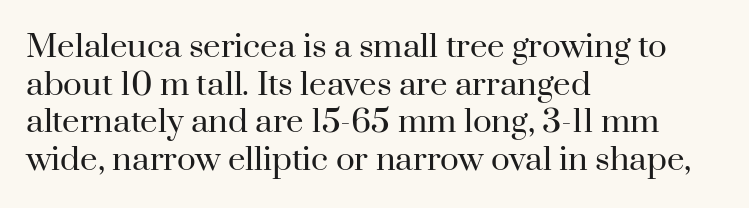
Here the glyphs are tracked normally, forming tight word shapes. A serif font was chosen for this passage. Every character sits straight up, as roman type does. The words here are not underlined. Left-aligned paragraph, ragged on the right.
